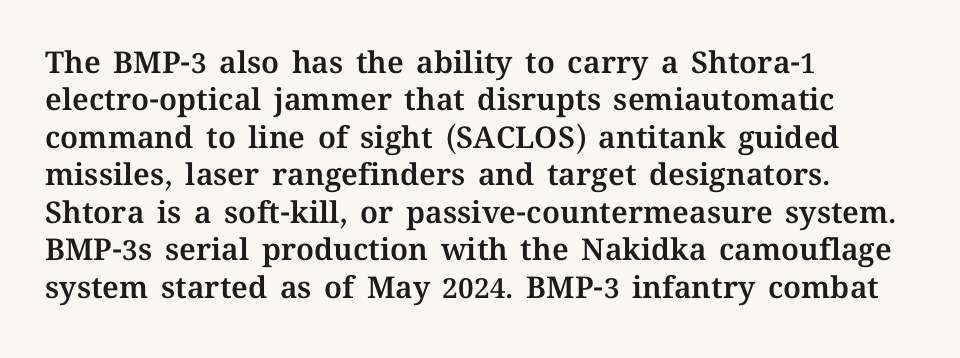
The image shows 30 px text type, upright; set left-aligned, normal line spacing (1.25x), normal letter spacing, not underlined; medium stroke contrast and a medium x-height.
